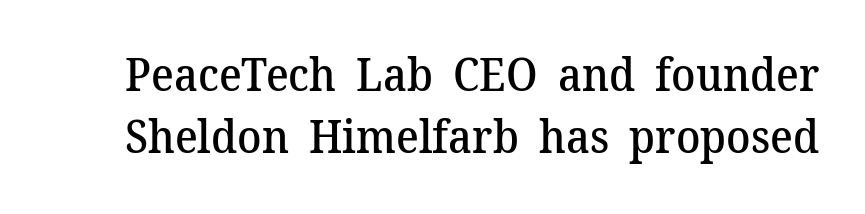
Glance below the letters and you will spot only blank space. Style check: upright. The strokes are fattened partway — semibold, not bold. Is there much room between lines? A standard amount, neither cramped nor airy.
